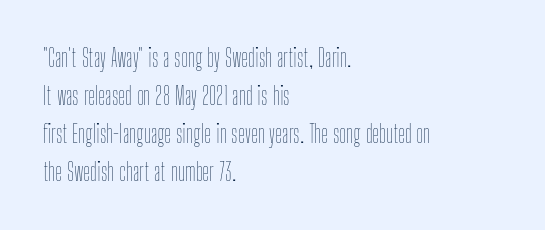
Q: Is the text bold? A: No.
Q: Is the text italic (slanted)? A: No, it is upright.
Q: Is the text underlined? A: No.
Q: How is the paragraph aligned? A: Left-aligned.
Q: Is the spacing between letters normal or unusually wide? A: Normal.
Q: Is the spacing between lines tight, normal or loose? A: Normal.
